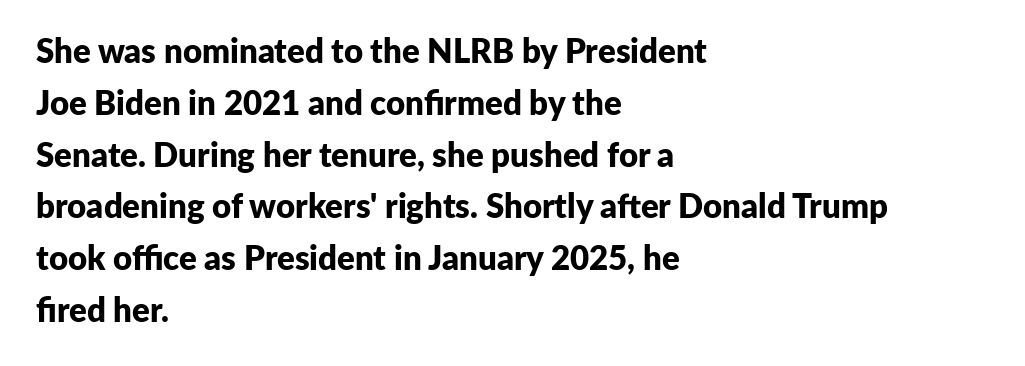
A typesetter would mark this as roman, not italic. Descenders hang freely into open space. This rendering leaves character spacing at its baseline value. Leftover space on each line is placed entirely after the last word. Letterform terminals end flat and unadorned throughout the passage. Strokes here are thick enough to call this a true bold.
